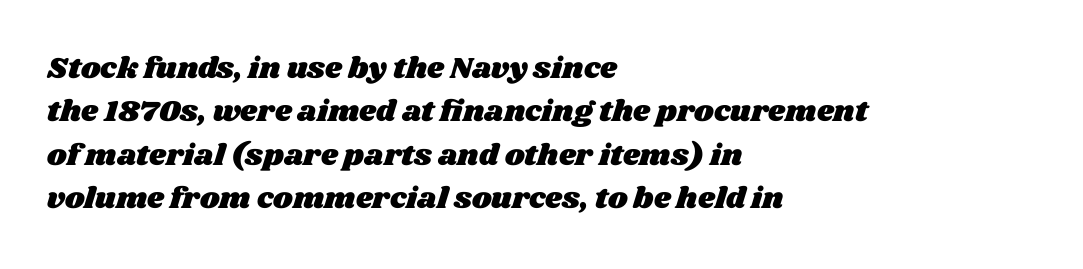
{"width": "wide", "stroke_contrast": "medium", "x_height": "large", "monospaced": "no", "underline": "no", "align": "left", "line_spacing": "normal", "line_spacing_ratio": 1.45, "letter_spacing": "normal", "letter_spacing_em": 0.0, "glyph_px": 30}
